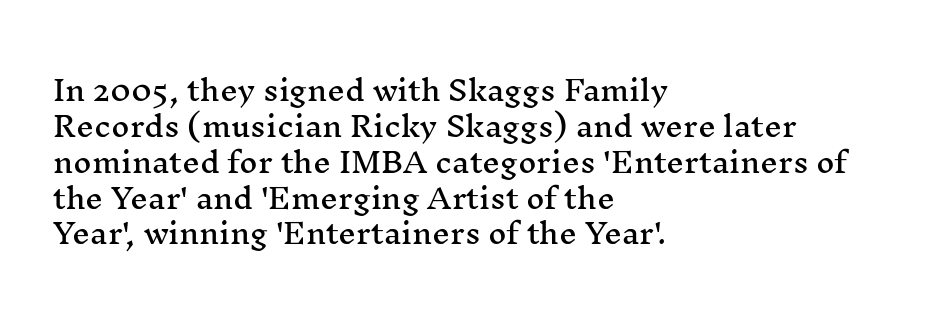
Q: Is the text italic (slanted)? A: No, it is upright.
Q: Is the typeface a serif or a sans-serif typeface? A: Serif.
Q: Is the text underlined? A: No.
Q: How is the paragraph aligned? A: Left-aligned.
Q: Is the spacing between letters normal or unusually wide? A: Normal.
Q: Is the spacing between lines tight, normal or loose? A: Normal.
Q: Width (condensed, normal, or wide)? A: Wide.
Q: Stroke contrast? A: Medium.
Q: x-height? A: Medium.
Q: Monospaced? A: No.
